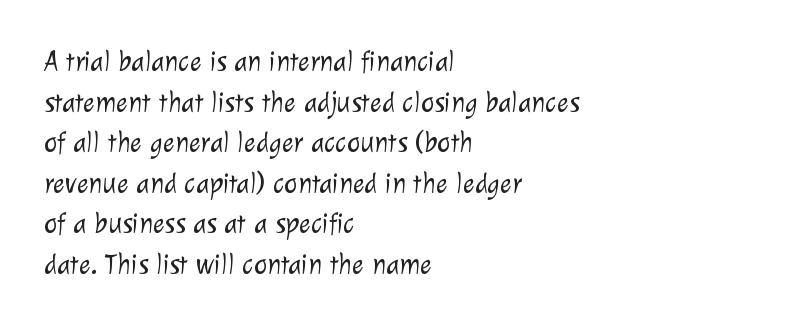
Q: Is the text bold? A: No.
Q: Is the typeface a serif or a sans-serif typeface? A: Sans-serif.
Q: Is the text underlined? A: No.
Q: How is the paragraph aligned? A: Left-aligned.
Q: Is the spacing between letters normal or unusually wide? A: Normal.
Q: Is the spacing between lines tight, normal or loose? A: Normal.
Q: Width (condensed, normal, or wide)? A: Normal.
Q: Stroke contrast? A: Low.
Q: x-height? A: Medium.
Q: Monospaced? A: No.
